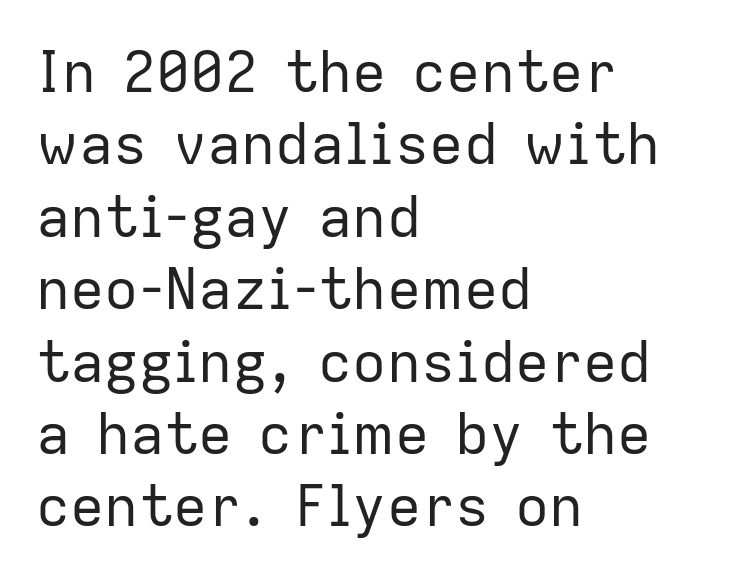
Q: Is the text bold? A: No.
Q: Is the text italic (slanted)? A: No, it is upright.
Q: Is the typeface a serif or a sans-serif typeface? A: Sans-serif.
Q: Is the text underlined? A: No.
Q: How is the paragraph aligned? A: Left-aligned.
Q: Is the spacing between letters normal or unusually wide? A: Normal.
Q: Is the spacing between lines tight, normal or loose? A: Normal.
Q: Width (condensed, normal, or wide)? A: Normal.
Q: Stroke contrast? A: Low.
Q: x-height? A: Medium.
Q: Monospaced? A: No.
